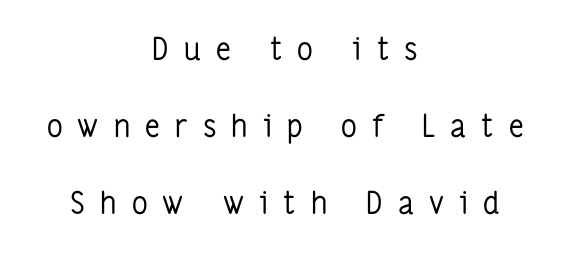
Q: Is the text bold? A: No.
Q: Is the text italic (slanted)? A: No, it is upright.
Q: Is the typeface a serif or a sans-serif typeface? A: Sans-serif.
Q: Is the text underlined? A: No.
Q: How is the paragraph aligned? A: Centered.
Q: Is the spacing between letters normal or unusually wide? A: Unusually wide.
Q: Is the spacing between lines tight, normal or loose? A: Loose.
Q: Width (condensed, normal, or wide)? A: Condensed.
Q: Stroke contrast? A: Low.
Q: x-height? A: Medium.
Q: Monospaced? A: No.
